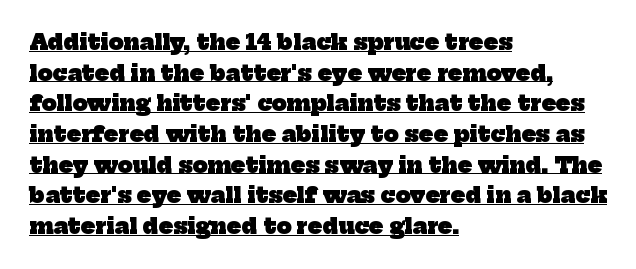
Q: Is the text bold? A: Yes.
Q: Is the text underlined? A: Yes.
Q: How is the paragraph aligned? A: Left-aligned.
Q: Is the spacing between letters normal or unusually wide? A: Normal.
Q: Is the spacing between lines tight, normal or loose? A: Normal.
